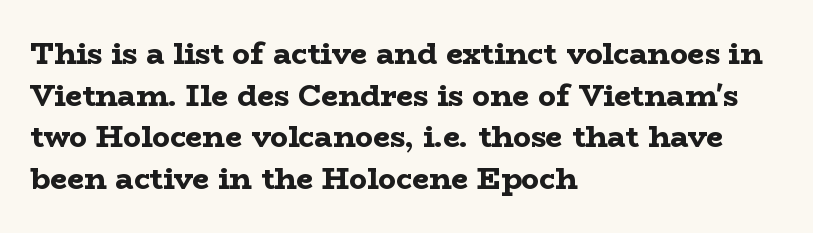
Q: Is the text bold? A: Yes.
Q: Is the text italic (slanted)? A: No, it is upright.
Q: Is the typeface a serif or a sans-serif typeface? A: Serif.
Q: Is the text underlined? A: No.
Q: How is the paragraph aligned? A: Left-aligned.
Q: Is the spacing between letters normal or unusually wide? A: Normal.
Q: Is the spacing between lines tight, normal or loose? A: Normal.
Q: Width (condensed, normal, or wide)? A: Wide.
Q: Stroke contrast? A: Low.
Q: x-height? A: Medium.
Q: Monospaced? A: No.
